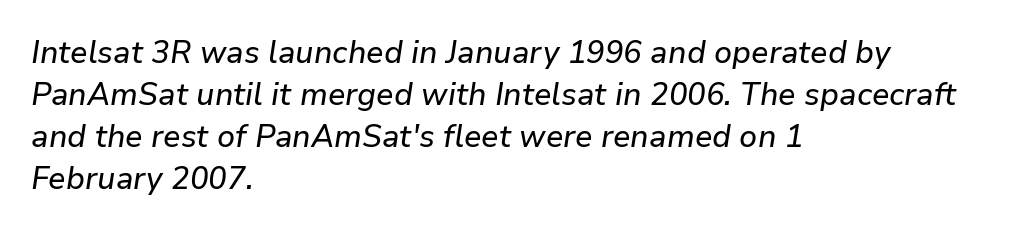
The passage shown stacks its lines at a standard gap. Layout note: lines flush left. Descenders hang freely into open space. The face used here is proportionally spaced, like ordinary book or web type.
